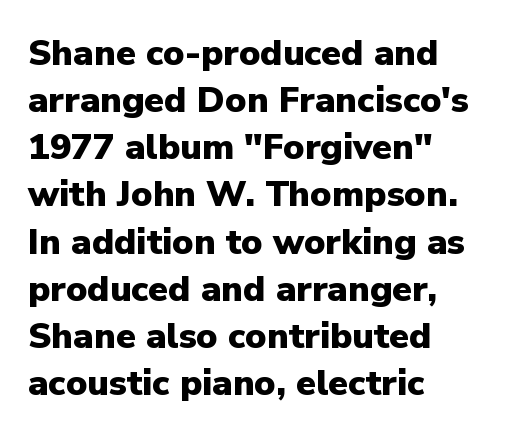
Q: Is the text bold? A: Yes.
Q: Is the text italic (slanted)? A: No, it is upright.
Q: Is the typeface a serif or a sans-serif typeface? A: Sans-serif.
Q: Is the text underlined? A: No.
Q: How is the paragraph aligned? A: Left-aligned.
Q: Is the spacing between letters normal or unusually wide? A: Normal.
Q: Is the spacing between lines tight, normal or loose? A: Normal.
Q: Width (condensed, normal, or wide)? A: Normal.
Q: Stroke contrast? A: Low.
Q: x-height? A: Medium.
Q: Monospaced? A: No.
